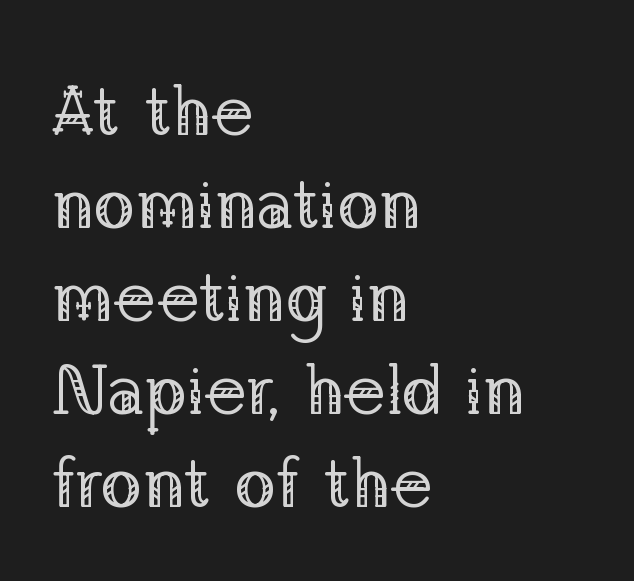
The image shows 70 px regular-weight serif type, upright; set left-aligned, normal line spacing (1.33x), normal letter spacing, not underlined; low stroke contrast and a medium x-height.
